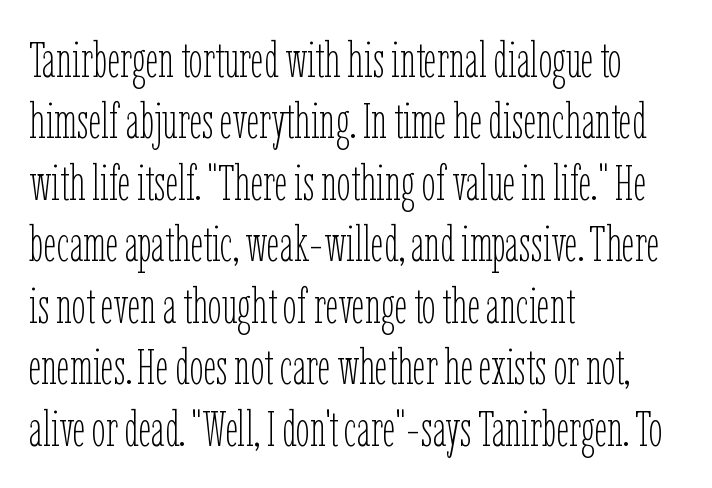
{"italic": "no", "bold": "no", "weight": "thin", "width": "condensed", "stroke_contrast": "low", "x_height": "medium", "monospaced": "no", "underline": "no", "align": "left", "line_spacing_ratio": 1.23, "letter_spacing": "normal", "letter_spacing_em": 0.0, "glyph_px": 50}
